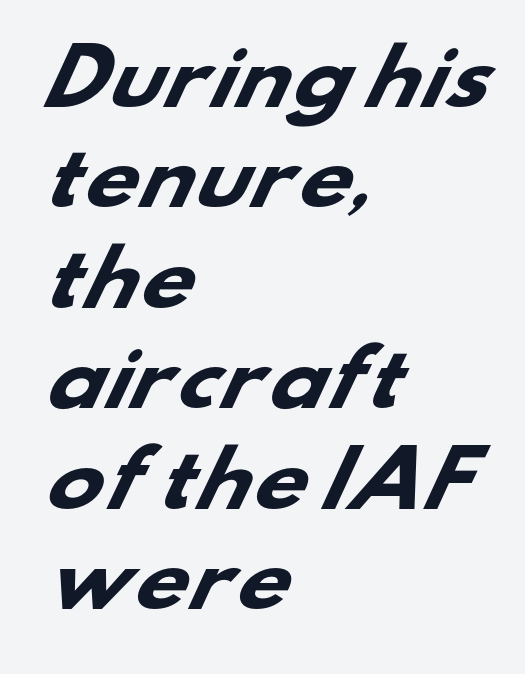
{"serif": "no", "bold": "yes", "weight": "heavy", "width": "wide", "stroke_contrast": "low", "x_height": "small", "monospaced": "no", "underline": "no", "align": "left", "line_spacing": "normal", "line_spacing_ratio": 1.34, "letter_spacing": "normal", "letter_spacing_em": 0.0, "glyph_px": 75}
